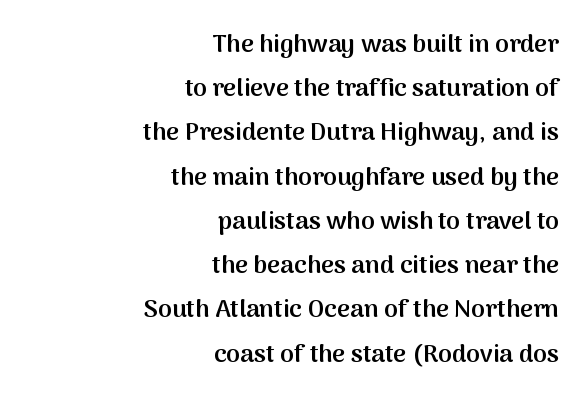
The image shows 25 px text type, upright; set right-aligned, line spacing 1.77x, normal letter spacing, not underlined.
